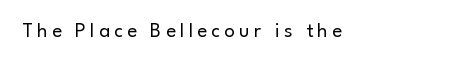
Italic? Not at all — the glyphs are vertical. The zone under the glyphs is completely vacant. Letter spacing: wide. Nothing heavy about these letters — not bold at all.
